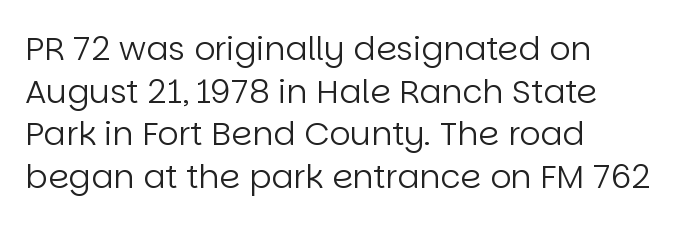
The image shows 33 px regular-weight sans-serif type, upright; set left-aligned, normal line spacing (1.29x), normal letter spacing, not underlined; low stroke contrast and a large x-height.
